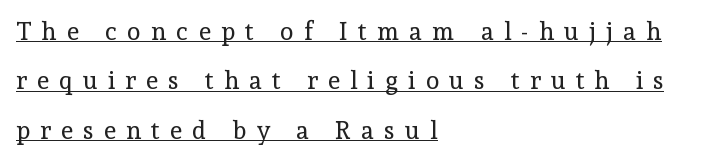
{"italic": "no", "bold": "no", "underline": "yes", "align": "left", "line_spacing": "loose", "line_spacing_ratio": 1.98, "letter_spacing": "wide", "letter_spacing_em": 0.41, "glyph_px": 25}
